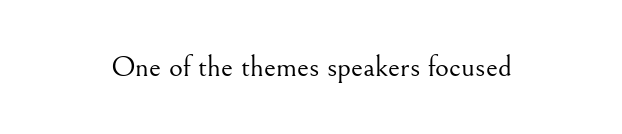
{"serif": "yes", "italic": "no", "bold": "no", "weight": "light", "width": "normal", "stroke_contrast": "medium", "x_height": "small", "monospaced": "no", "underline": "no", "letter_spacing": "normal", "letter_spacing_em": 0.0, "glyph_px": 30}
